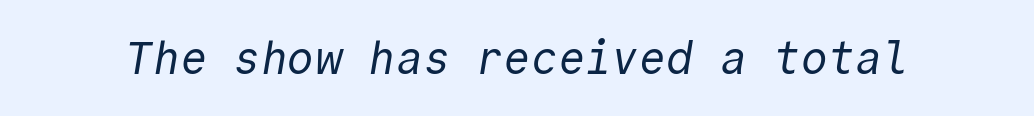
{"serif": "no", "bold": "no", "weight": "regular", "width": "normal", "x_height": "medium", "monospaced": "yes", "underline": "no", "letter_spacing": "normal", "letter_spacing_em": 0.0, "glyph_px": 45}
